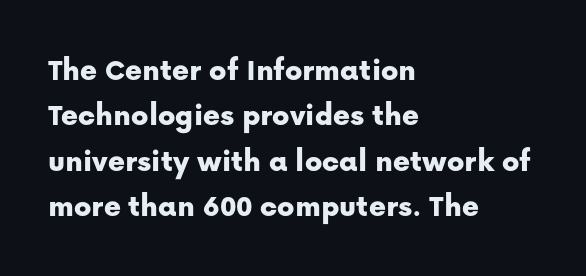
{"serif": "no", "italic": "no", "width": "normal", "stroke_contrast": "low", "x_height": "medium", "monospaced": "no", "underline": "no", "align": "left", "line_spacing": "normal", "line_spacing_ratio": 1.42, "letter_spacing": "normal", "letter_spacing_em": 0.0, "glyph_px": 32}
